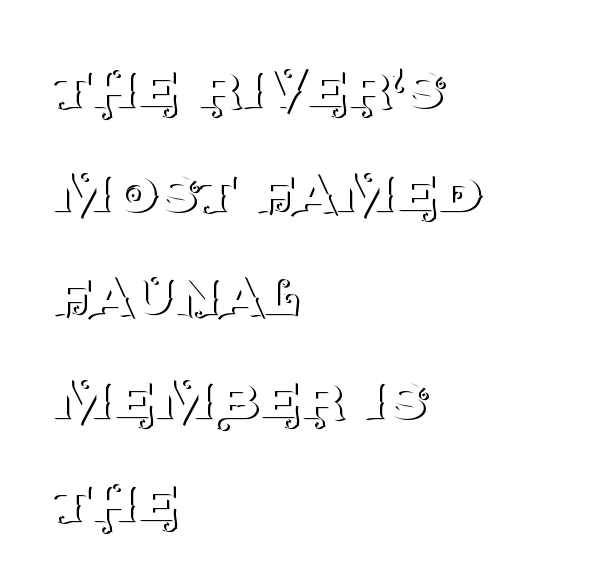
The image shows 70 px thin serif type, upright; set left-aligned, normal line spacing (1.48x), normal letter spacing, not underlined; medium stroke contrast and a large x-height.
